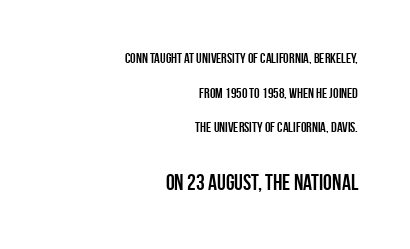
Q: Is the text bold? A: Yes.
Q: Is the text italic (slanted)? A: No, it is upright.
Q: Is the text underlined? A: No.
Q: How is the paragraph aligned? A: Right-aligned.
Q: Is the spacing between letters normal or unusually wide? A: Normal.
Q: Is the spacing between lines tight, normal or loose? A: Loose.
Q: Which block of text is set in a larger size, the first (top) or the second (bottom)? A: The second (bottom) one.
